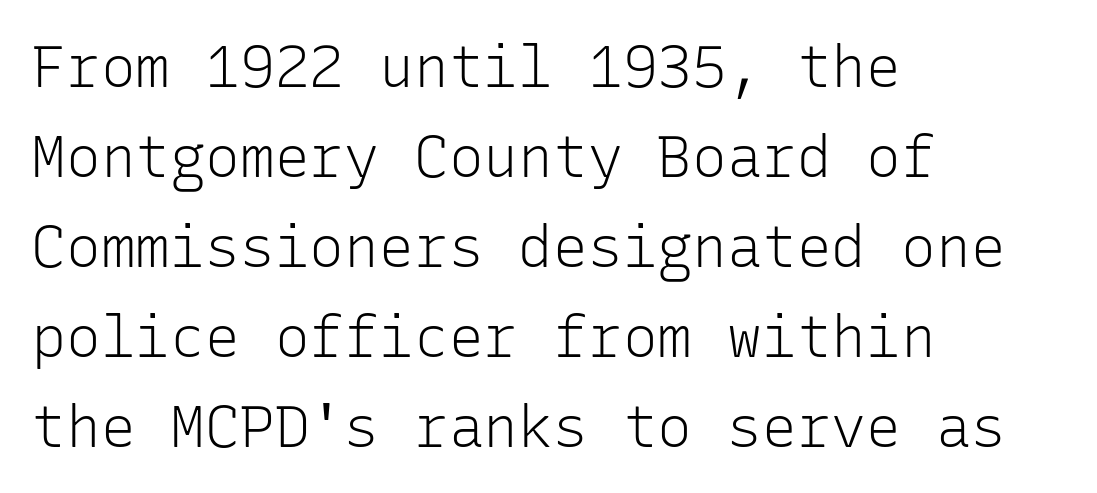
Q: Is the text bold? A: No.
Q: Is the text italic (slanted)? A: No, it is upright.
Q: Is the typeface a serif or a sans-serif typeface? A: Sans-serif.
Q: Is the text underlined? A: No.
Q: How is the paragraph aligned? A: Left-aligned.
Q: Is the spacing between letters normal or unusually wide? A: Normal.
Q: Is the spacing between lines tight, normal or loose? A: Normal.
Q: Width (condensed, normal, or wide)? A: Normal.
Q: Stroke contrast? A: Low.
Q: x-height? A: Medium.
Q: Monospaced? A: Yes.
